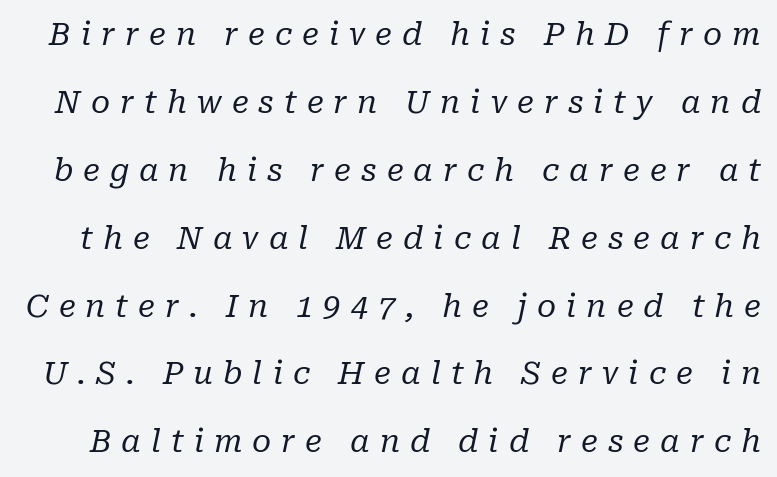
{"serif": "yes", "italic": "yes", "lean": "right", "slant_degrees": 10, "bold": "no", "weight": "regular", "width": "normal", "stroke_contrast": "low", "x_height": "medium", "monospaced": "no", "underline": "no", "line_spacing": "loose", "line_spacing_ratio": 2.19, "letter_spacing": "wide", "letter_spacing_em": 0.32, "glyph_px": 31}
